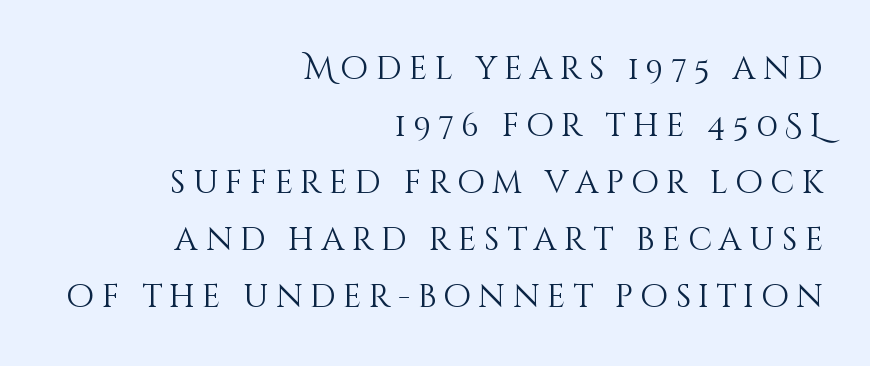
{"italic": "no", "bold": "no", "weight": "light", "width": "normal", "stroke_contrast": "medium", "x_height": "large", "monospaced": "no", "underline": "no", "align": "right", "line_spacing_ratio": 1.78, "letter_spacing": "wide", "letter_spacing_em": 0.23, "glyph_px": 32}
